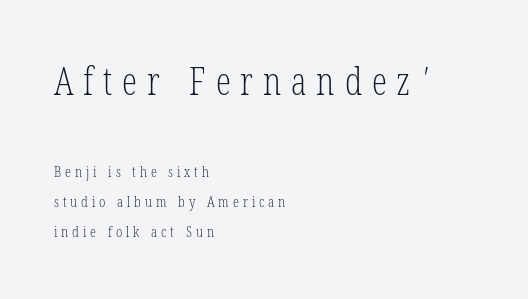
The image shows 38 px light, condensed serif type; set left-aligned, loose line spacing (1.99x), unusually wide letter spacing (+0.26 em), not underlined; the first (top) block is 2.53x larger; low stroke contrast and a medium x-height.
